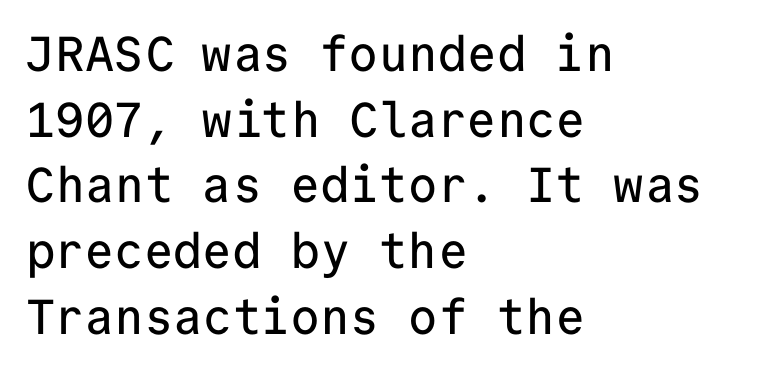
The type is set solid horizontally, with unmodified tracking. Descenders are the only things crossing below the line. The lines sit at an ordinary, default distance from one another. These lines are set flush left with a ragged right edge. Quick note: not italic, upright.
